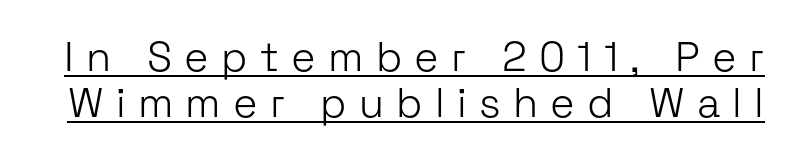
Character widths vary here, with narrow letters taking less room than wide ones. Posture: upright roman. A continuous stroke trails under the words, as in a hyperlink. Words appear elongated and porous because spacing is wide. How would I describe the line gaps? Narrow and economical. Stroke terminals: plain, sans-serif.
